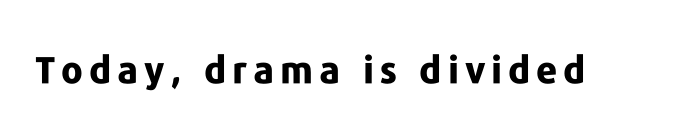
{"serif": "no", "italic": "no", "bold": "yes", "weight": "bold", "width": "normal", "stroke_contrast": "low", "x_height": "medium", "monospaced": "no", "underline": "no", "glyph_px": 37}
